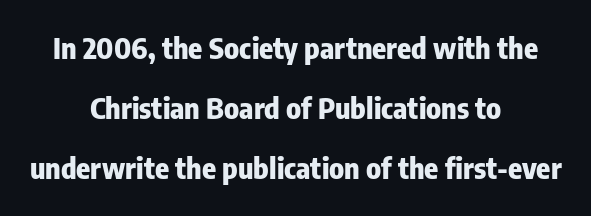
{"serif": "no", "italic": "no", "bold": "yes", "weight": "heavy", "width": "condensed", "stroke_contrast": "low", "x_height": "medium", "monospaced": "no", "underline": "no", "align": "center", "line_spacing": "loose", "line_spacing_ratio": 2.07, "letter_spacing": "normal", "letter_spacing_em": 0.0, "glyph_px": 29}
